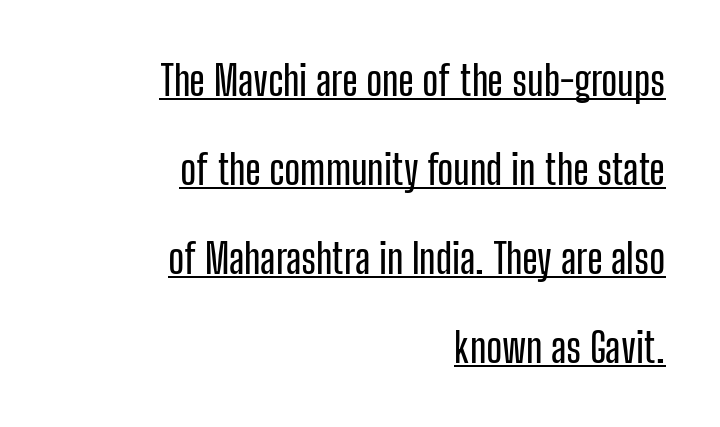
The image shows 41 px condensed sans-serif type, upright; set right-aligned, loose line spacing (2.17x), normal letter spacing, underlined; low stroke contrast and a medium x-height.
